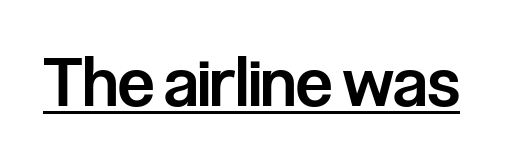
The image shows 67 px semibold, condensed sans-serif type, upright; set normal letter spacing, underlined; low stroke contrast and a medium x-height.
